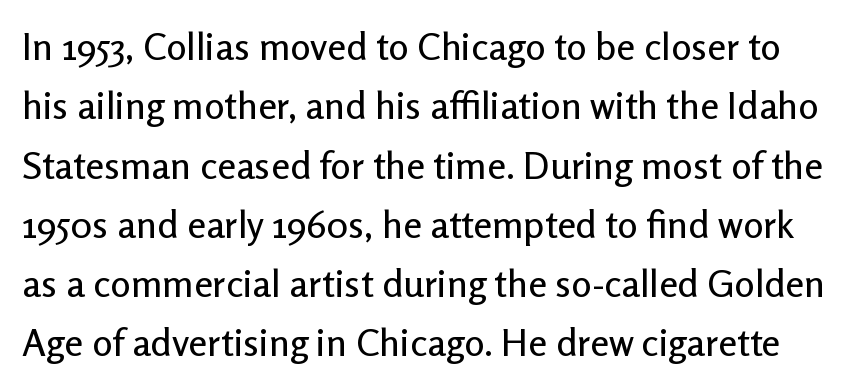
{"serif": "no", "italic": "no", "width": "normal", "stroke_contrast": "low", "x_height": "medium", "monospaced": "no", "underline": "no", "line_spacing": "normal", "line_spacing_ratio": 1.56, "letter_spacing": "normal", "letter_spacing_em": 0.0, "glyph_px": 38}
